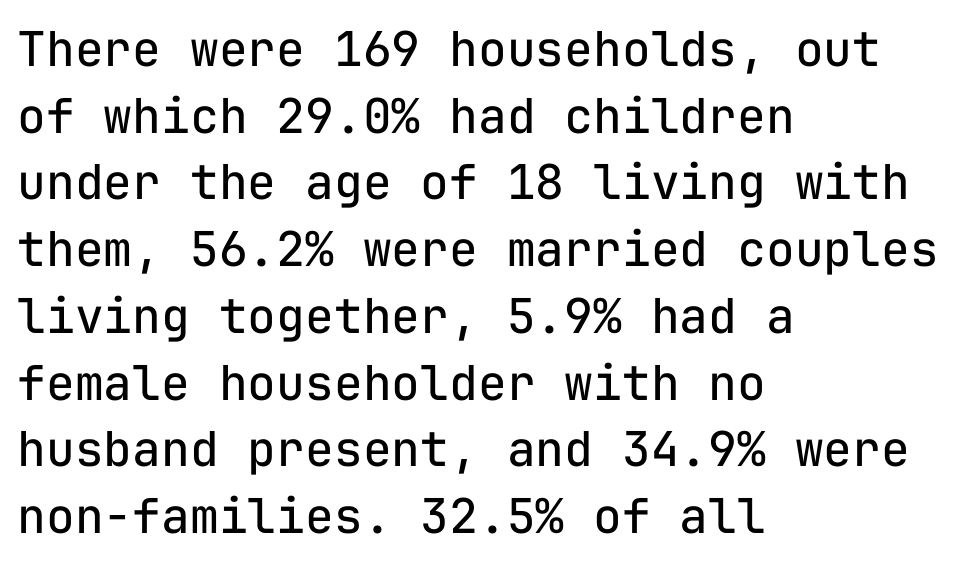
No chunkiness to these letters — they're not bold. The text block is weighted toward the left margin, trailing off unevenly rightward. Nothing unusual about the tracking: characters are spaced as the font intends. Underline: absent.
